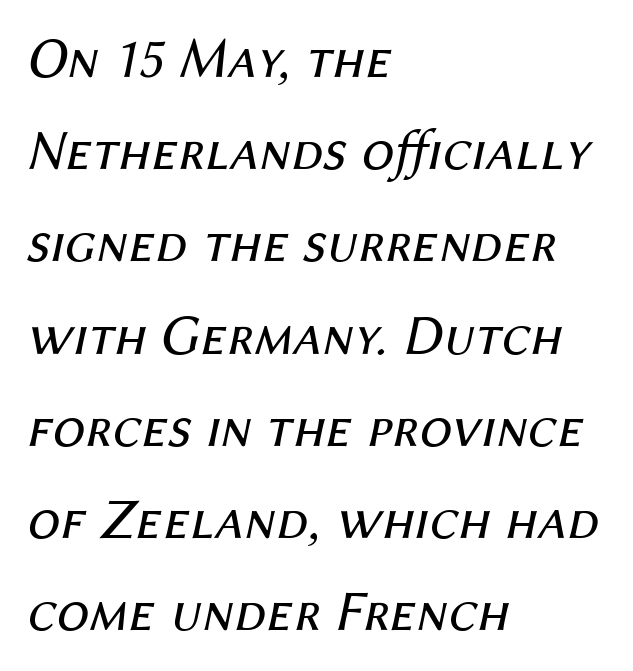
The typesetting does not lean heavy: it is not bold. Normally led — the rows are evenly, conventionally spaced. The face used here has a pronounced slope to its letters. The typesetter chose a ragged-right arrangement here. No extra tracking has been applied to these lines. Think of a printed novel: that variable character pitch is what you see here.
